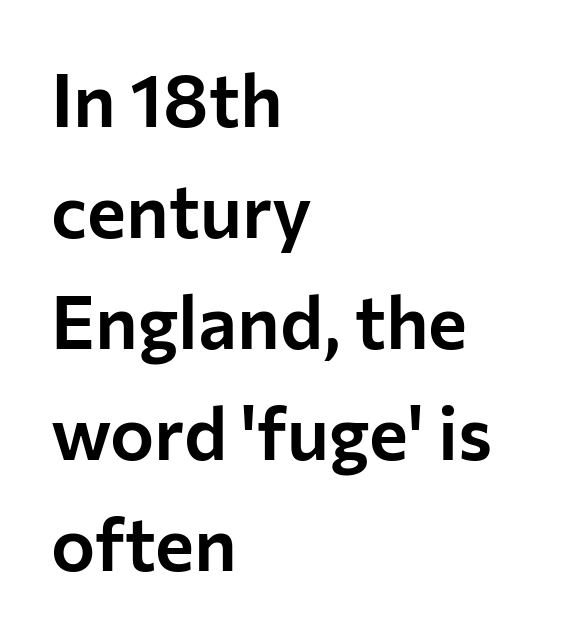
The image shows 74 px sans-serif type, upright; set left-aligned, normal line spacing (1.5x), normal letter spacing, not underlined; low stroke contrast and a medium x-height.
